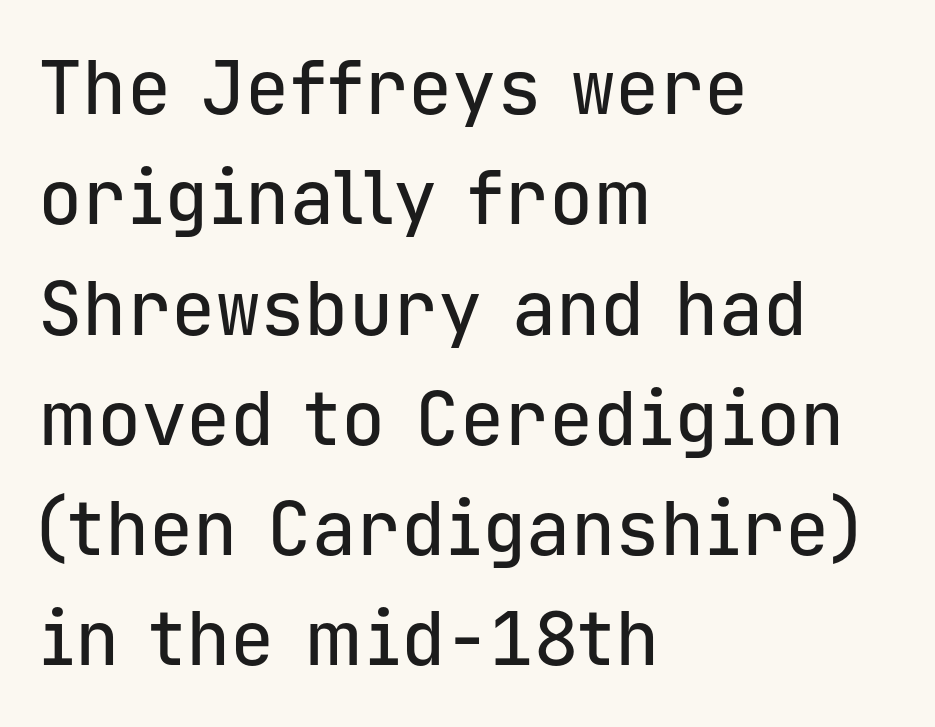
Q: Is the text italic (slanted)? A: No, it is upright.
Q: Is the typeface a serif or a sans-serif typeface? A: Sans-serif.
Q: Is the text underlined? A: No.
Q: How is the paragraph aligned? A: Left-aligned.
Q: Is the spacing between letters normal or unusually wide? A: Normal.
Q: Is the spacing between lines tight, normal or loose? A: Normal.
Q: Width (condensed, normal, or wide)? A: Normal.
Q: Stroke contrast? A: Low.
Q: x-height? A: Medium.
Q: Monospaced? A: Yes.
